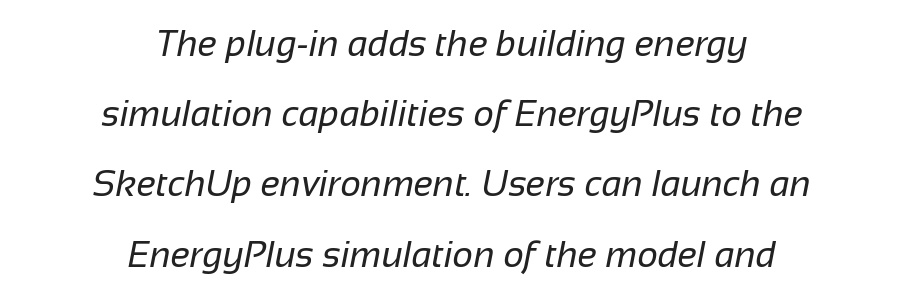
Q: Is the text bold? A: No.
Q: Is the typeface a serif or a sans-serif typeface? A: Sans-serif.
Q: Is the text underlined? A: No.
Q: How is the paragraph aligned? A: Centered.
Q: Is the spacing between letters normal or unusually wide? A: Normal.
Q: Is the spacing between lines tight, normal or loose? A: Loose.
Q: Width (condensed, normal, or wide)? A: Normal.
Q: Stroke contrast? A: Low.
Q: x-height? A: Medium.
Q: Monospaced? A: No.
